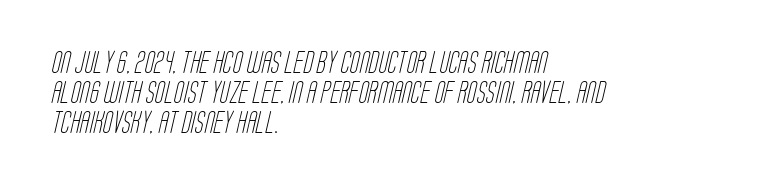
{"bold": "no", "underline": "no", "align": "left", "line_spacing": "normal", "line_spacing_ratio": 1.36, "letter_spacing": "normal", "letter_spacing_em": 0.0, "glyph_px": 22}
